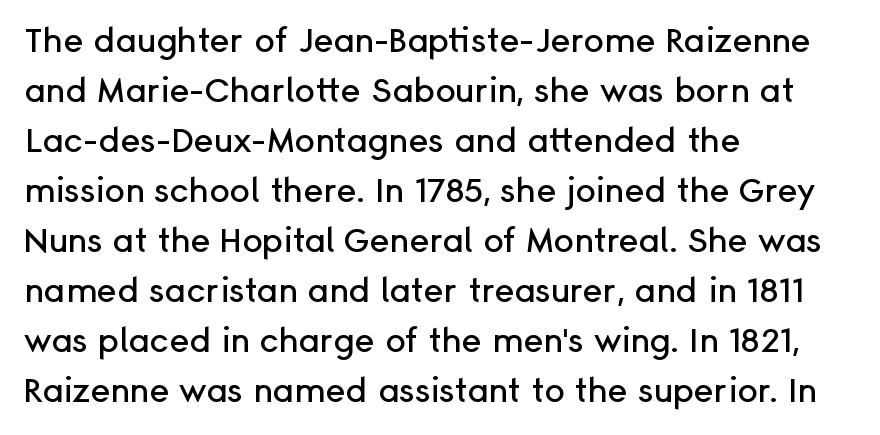
Lines of text with bare space underneath. One glance says typical: line gaps are just what's usual. Note the varied advance widths — an 'i' is clearly narrower than an 'm'. Style check: upright. The setting favours the left margin, as ordinary paragraphs usually do. Does extra space separate the letters? No, they use regular spacing.
